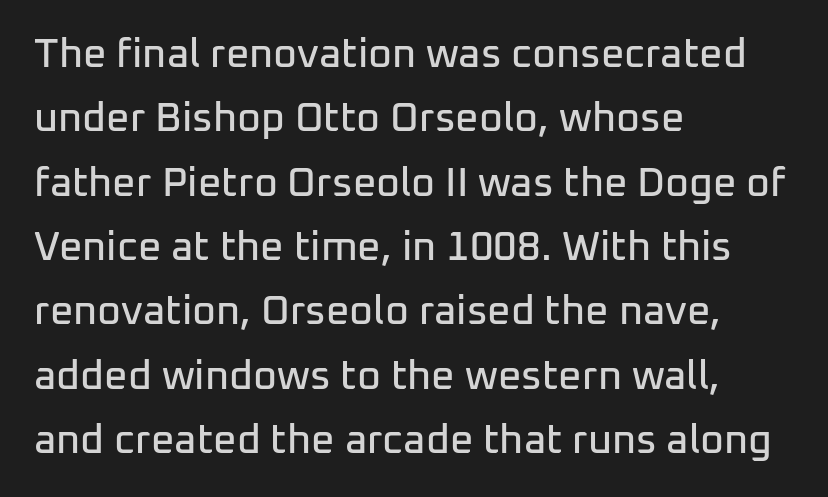
Q: Is the text italic (slanted)? A: No, it is upright.
Q: Is the typeface a serif or a sans-serif typeface? A: Sans-serif.
Q: Is the text underlined? A: No.
Q: How is the paragraph aligned? A: Left-aligned.
Q: Is the spacing between letters normal or unusually wide? A: Normal.
Q: Is the spacing between lines tight, normal or loose? A: Normal.
Q: Width (condensed, normal, or wide)? A: Normal.
Q: Stroke contrast? A: Low.
Q: x-height? A: Medium.
Q: Monospaced? A: No.
